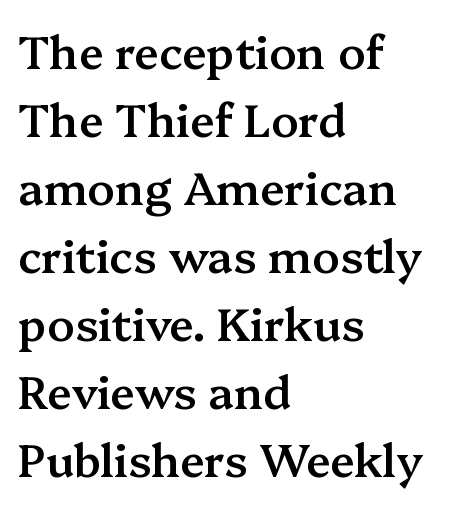
The passage shown is typeset with a serif family. Nope, not italic — everything's standing straight. The gap between lines stays unmarked. One-word summary of the alignment: left.
